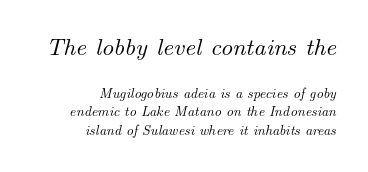
This sample uses plain, unmodified letter spacing. Here the first block reads like a headline and the second like body copy. Quick note: interline space is typical. No word sits above an underline. Teacher's note: observe the even right margin — that is flush-right alignment.
